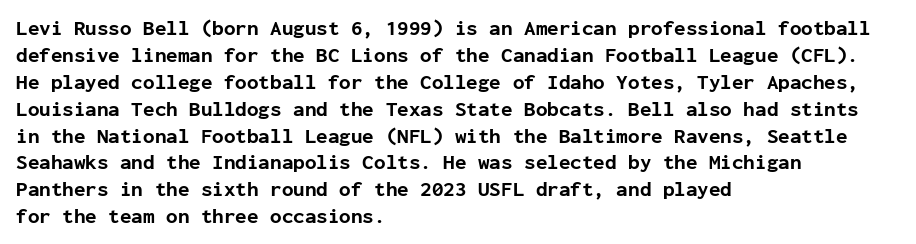
{"italic": "no", "bold": "yes", "underline": "no", "align": "left", "line_spacing": "normal", "line_spacing_ratio": 1.28, "letter_spacing": "normal", "letter_spacing_em": 0.0, "glyph_px": 21}
